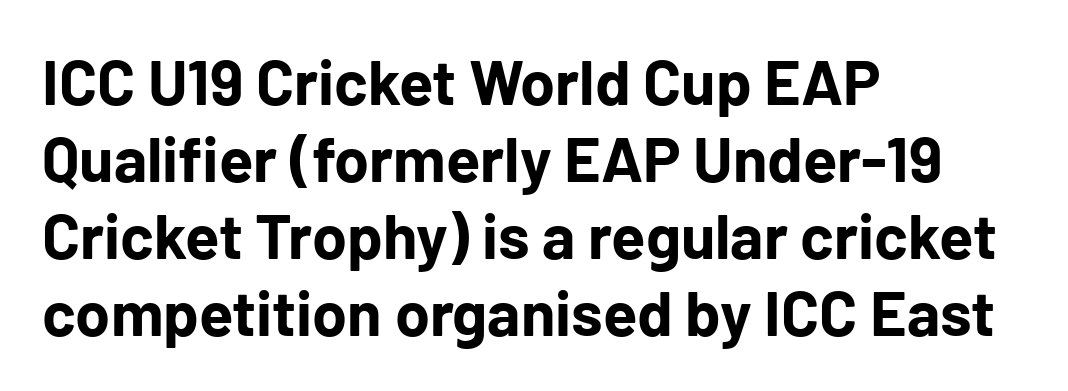
The image shows 63 px bold sans-serif type, upright; set left-aligned, line spacing 1.22x, normal letter spacing, not underlined; low stroke contrast and a medium x-height.
